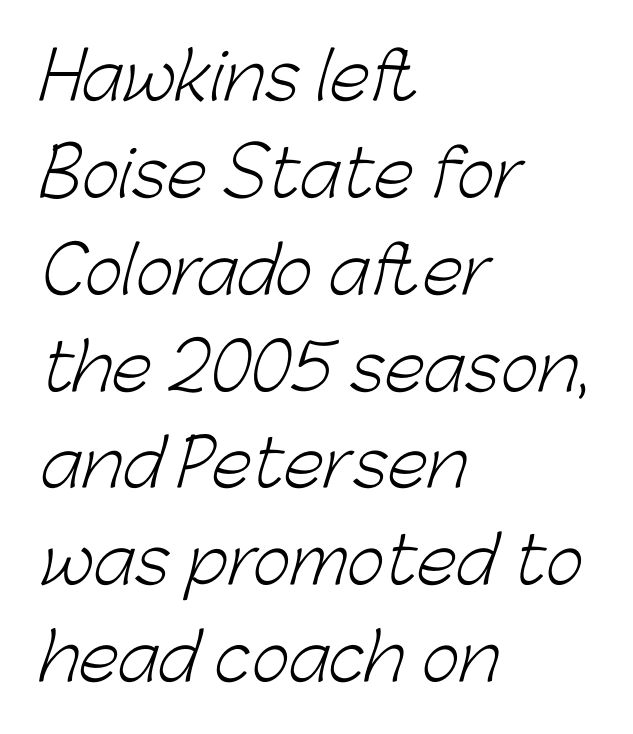
The image shows 65 px light sans-serif type; set left-aligned, normal line spacing (1.49x), normal letter spacing, not underlined; low stroke contrast and a medium x-height.
